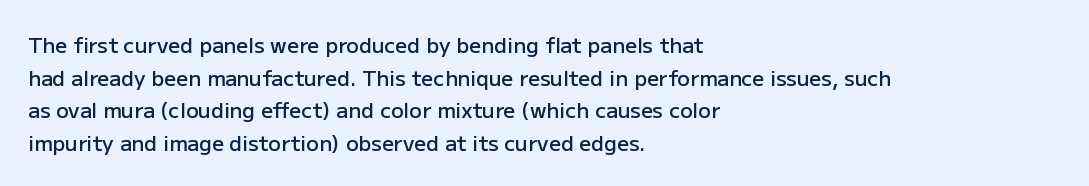
{"italic": "no", "bold": "semi", "underline": "no", "align": "left", "line_spacing": "normal", "line_spacing_ratio": 1.55, "letter_spacing": "normal", "letter_spacing_em": 0.0, "glyph_px": 21}
